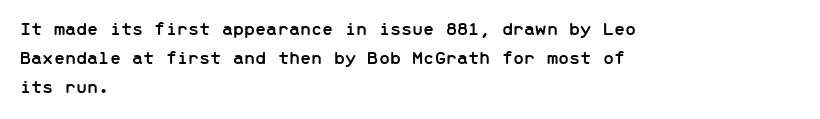
{"italic": "no", "underline": "no", "align": "left", "line_spacing": "normal", "line_spacing_ratio": 1.44, "letter_spacing": "normal", "letter_spacing_em": 0.0, "glyph_px": 20}
